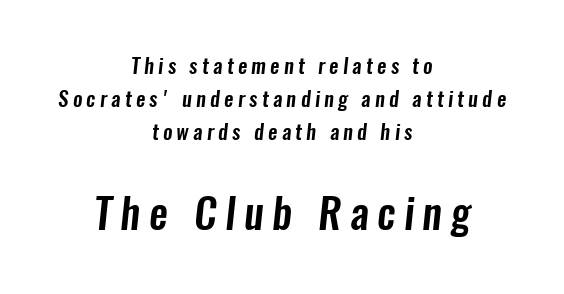
Q: Is the typeface a serif or a sans-serif typeface? A: Sans-serif.
Q: Is the text underlined? A: No.
Q: How is the paragraph aligned? A: Centered.
Q: Is the spacing between letters normal or unusually wide? A: Unusually wide.
Q: Is the spacing between lines tight, normal or loose? A: Normal.
Q: Which block of text is set in a larger size, the first (top) or the second (bottom)? A: The second (bottom) one.
Q: Width (condensed, normal, or wide)? A: Condensed.
Q: Stroke contrast? A: Low.
Q: x-height? A: Medium.
Q: Monospaced? A: No.
